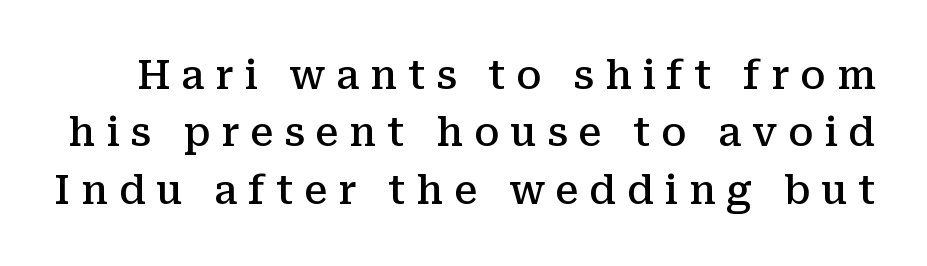
Note the varied advance widths — an 'i' is clearly narrower than an 'm'. You can tell it's not italic because the verticals are truly vertical. This is serif lettering, the kind often seen in printed books. The block of text has a typical density, with ordinary space between rows. Spacing between characters has been opened up far beyond the box default.
